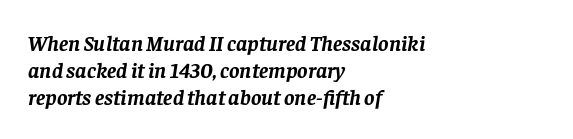
Q: Is the text bold? A: Yes.
Q: Is the text italic (slanted)? A: Yes, it leans right by about 8 degrees.
Q: Is the text underlined? A: No.
Q: How is the paragraph aligned? A: Left-aligned.
Q: Is the spacing between letters normal or unusually wide? A: Normal.
